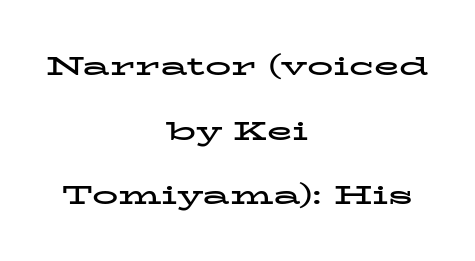
Q: Is the text bold? A: Yes.
Q: Is the text italic (slanted)? A: No, it is upright.
Q: Is the text underlined? A: No.
Q: How is the paragraph aligned? A: Centered.
Q: Is the spacing between letters normal or unusually wide? A: Normal.
Q: Is the spacing between lines tight, normal or loose? A: Loose.
